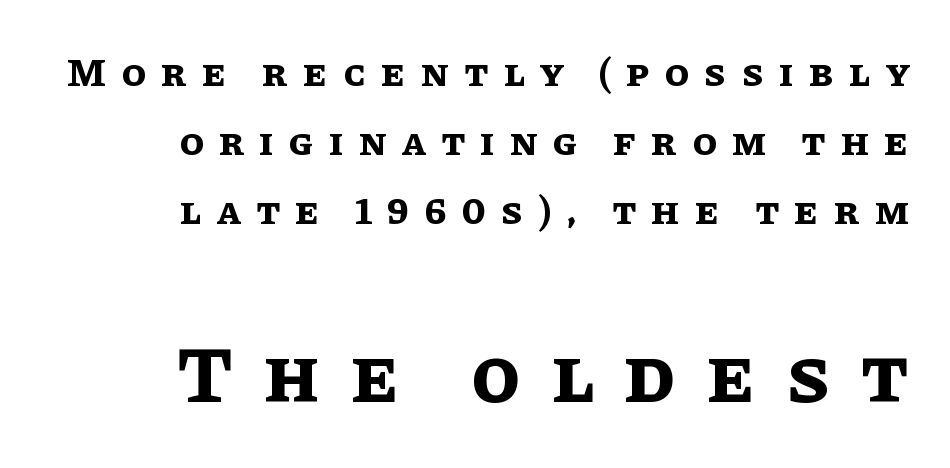
Q: Is the text bold? A: Yes.
Q: Is the text italic (slanted)? A: No, it is upright.
Q: Is the text underlined? A: No.
Q: How is the paragraph aligned? A: Right-aligned.
Q: Is the spacing between letters normal or unusually wide? A: Unusually wide.
Q: Which block of text is set in a larger size, the first (top) or the second (bottom)? A: The second (bottom) one.
Q: Width (condensed, normal, or wide)? A: Normal.
Q: Stroke contrast? A: Low.
Q: x-height? A: Large.
Q: Monospaced? A: No.
